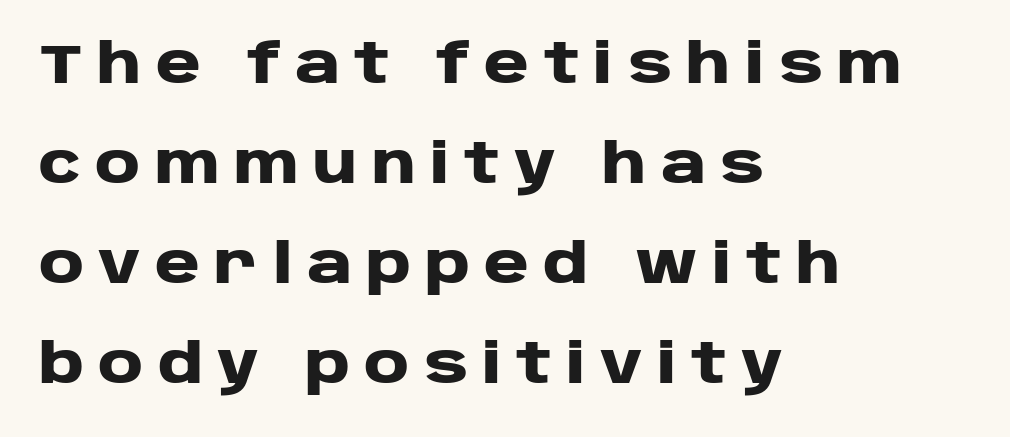
Q: Is the text bold? A: Yes.
Q: Is the text italic (slanted)? A: No, it is upright.
Q: Is the typeface a serif or a sans-serif typeface? A: Sans-serif.
Q: Is the text underlined? A: No.
Q: How is the paragraph aligned? A: Left-aligned.
Q: Is the spacing between letters normal or unusually wide? A: Unusually wide.
Q: Width (condensed, normal, or wide)? A: Wide.
Q: Stroke contrast? A: Low.
Q: x-height? A: Large.
Q: Monospaced? A: No.
